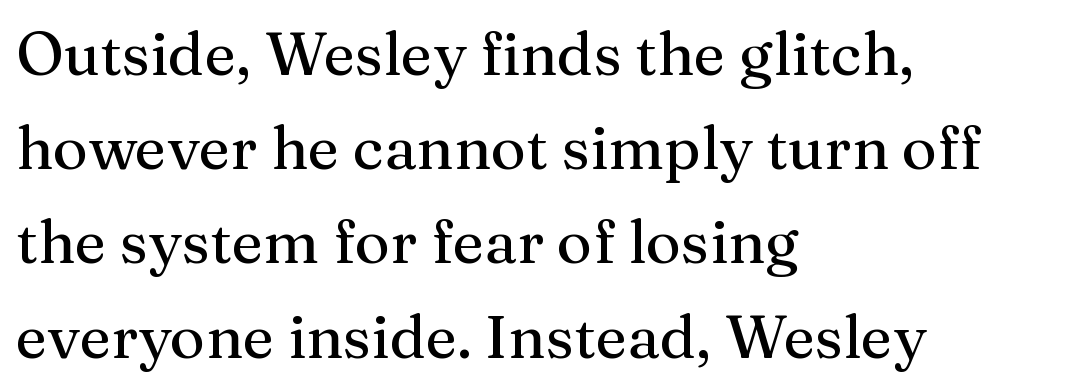
The gap between lines stays unmarked. Check where the strokes stop: tiny serifs finish them off. The lines are quadded left. The line-height multiplier appears to be the usual default. Is there any slant? The stems are plumb.
